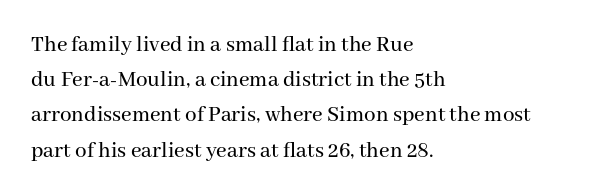
The designer left line spacing at the default. The face used here is rendered with its standard letterfit. The letters stand upright; this is a roman face. The rag falls on the right side of this text block. The words here are not underlined.
